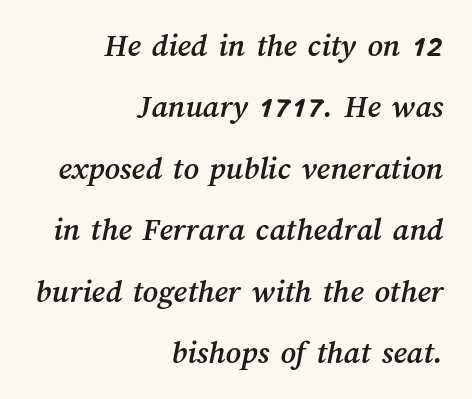
Each letter keeps its own natural width here, so spacing adapts to shape. The space directly below the letters is spotless. Tracking here is standard; glyphs follow each other at the usual distance. Layout note: lines flush right.
